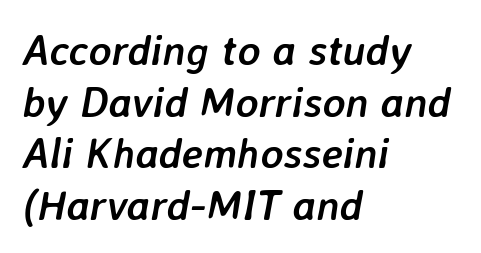
{"italic": "yes", "lean": "right", "slant_degrees": 7, "bold": "yes", "weight": "semibold", "width": "normal", "stroke_contrast": "low", "x_height": "medium", "monospaced": "no", "underline": "no", "align": "left", "line_spacing_ratio": 1.2, "letter_spacing": "normal", "letter_spacing_em": 0.0, "glyph_px": 43}
